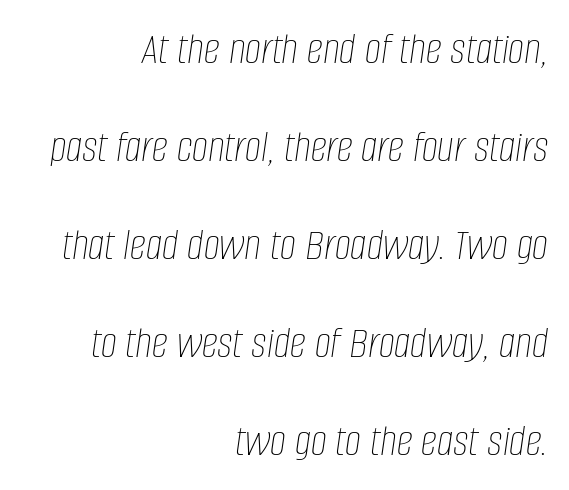
{"italic": "yes", "lean": "right", "slant_degrees": 8, "bold": "no", "weight": "thin", "width": "condensed", "stroke_contrast": "low", "x_height": "large", "monospaced": "no", "underline": "no", "align": "right", "line_spacing": "loose", "line_spacing_ratio": 2.13, "letter_spacing": "normal", "letter_spacing_em": 0.0, "glyph_px": 46}
